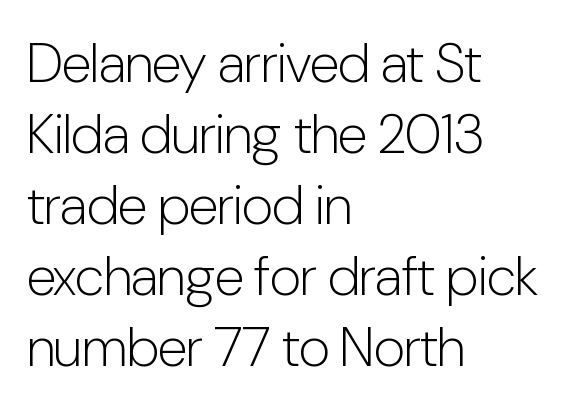
Q: Is the text bold? A: No.
Q: Is the text italic (slanted)? A: No, it is upright.
Q: Is the typeface a serif or a sans-serif typeface? A: Sans-serif.
Q: Is the text underlined? A: No.
Q: How is the paragraph aligned? A: Left-aligned.
Q: Is the spacing between letters normal or unusually wide? A: Normal.
Q: Is the spacing between lines tight, normal or loose? A: Normal.
Q: Width (condensed, normal, or wide)? A: Condensed.
Q: Stroke contrast? A: Low.
Q: x-height? A: Medium.
Q: Monospaced? A: No.
